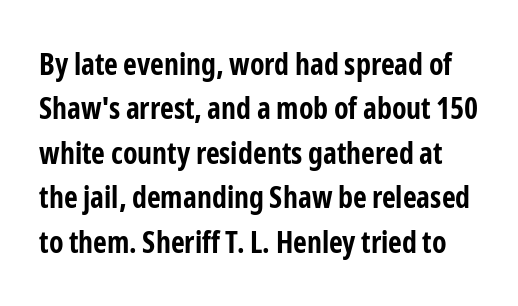
{"serif": "no", "italic": "no", "bold": "yes", "weight": "bold", "width": "condensed", "stroke_contrast": "low", "x_height": "medium", "monospaced": "no", "underline": "no", "line_spacing": "normal", "line_spacing_ratio": 1.48, "letter_spacing": "normal", "letter_spacing_em": 0.0, "glyph_px": 30}
